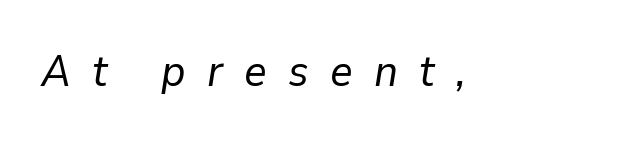
The image shows 44 px regular-weight type, italic (leaning right); set unusually wide letter spacing (+0.48 em), not underlined; low stroke contrast and a medium x-height.
